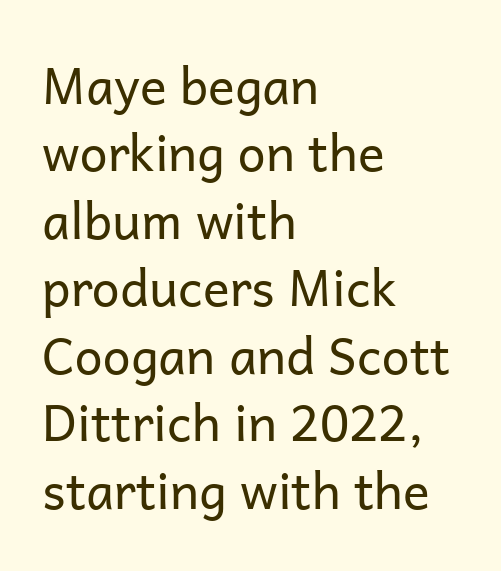
Q: Is the text bold? A: No.
Q: Is the text italic (slanted)? A: No, it is upright.
Q: Is the typeface a serif or a sans-serif typeface? A: Sans-serif.
Q: Is the text underlined? A: No.
Q: How is the paragraph aligned? A: Left-aligned.
Q: Is the spacing between letters normal or unusually wide? A: Normal.
Q: Is the spacing between lines tight, normal or loose? A: Normal.
Q: Width (condensed, normal, or wide)? A: Normal.
Q: Stroke contrast? A: Low.
Q: x-height? A: Medium.
Q: Monospaced? A: No.
